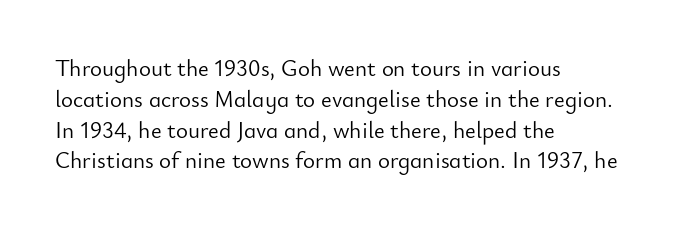
Descenders are the only things crossing below the line. The font sits on the lighter half of the weight spectrum, regular included. Does the copy run flush right? No — it runs flush left. Vertically, the passage feels balanced, rows spaced as you'd expect.
